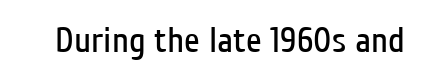
What kind of face is this? One without serifs — a sans. Type without underlining. Unlike italic type, these characters show no tilt at all. Here the glyphs are tracked normally, forming tight word shapes. On a weight scale, this lands at 450 or below. The letters advance in unequal steps, a hallmark of proportional type.
